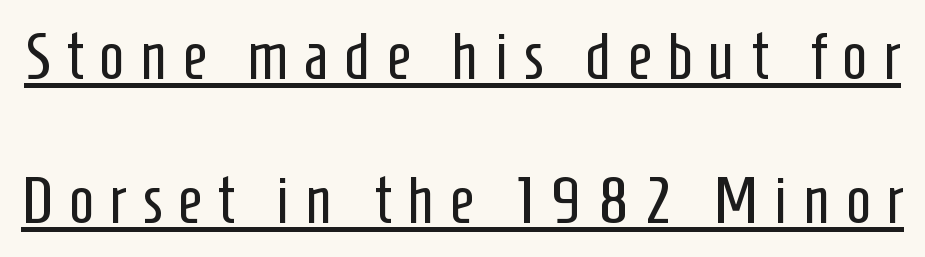
Q: Is the text bold? A: No.
Q: Is the text italic (slanted)? A: No, it is upright.
Q: Is the typeface a serif or a sans-serif typeface? A: Sans-serif.
Q: Is the text underlined? A: Yes.
Q: Is the spacing between letters normal or unusually wide? A: Unusually wide.
Q: Is the spacing between lines tight, normal or loose? A: Loose.
Q: Width (condensed, normal, or wide)? A: Condensed.
Q: Stroke contrast? A: Low.
Q: x-height? A: Medium.
Q: Monospaced? A: No.
